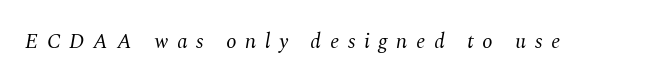
Q: Is the text bold? A: No.
Q: Is the text italic (slanted)? A: Yes, it leans right by about 10 degrees.
Q: Is the text underlined? A: No.
Q: Is the spacing between letters normal or unusually wide? A: Unusually wide.
